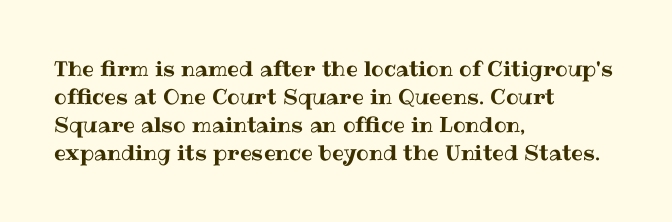
The image shows 21 px text type, upright; set left-aligned, normal line spacing (1.34x), normal letter spacing, not underlined.
